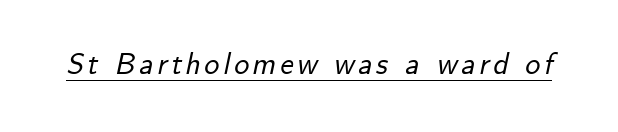
Spacing verdict: proportional, widths tailored to each character. An italicized treatment has been applied to the whole sample. Caption: lettering with a line underneath.
